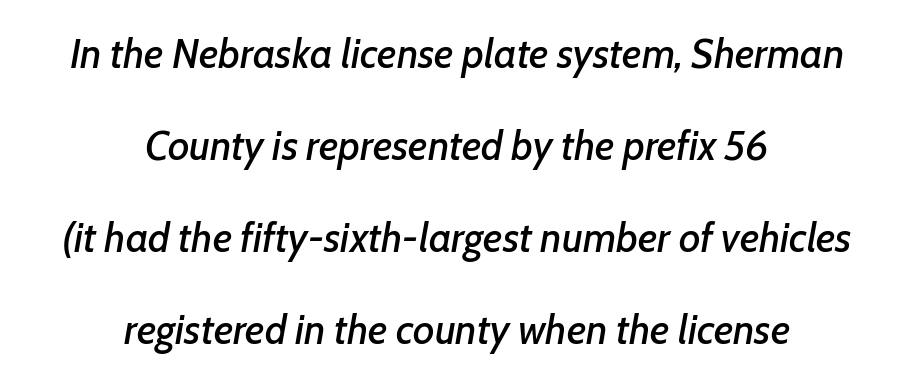
{"italic": "yes", "lean": "right", "slant_degrees": 7, "width": "normal", "stroke_contrast": "low", "x_height": "medium", "monospaced": "no", "underline": "no", "align": "center", "line_spacing": "loose", "line_spacing_ratio": 2.24, "letter_spacing": "normal", "letter_spacing_em": 0.0, "glyph_px": 41}
